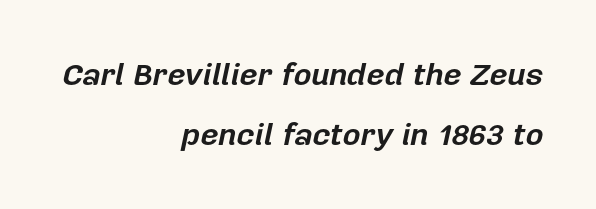
The image shows 31 px bold type, italic (leaning right); set right-aligned, loose line spacing (1.95x), normal letter spacing, not underlined; low stroke contrast and a medium x-height.
